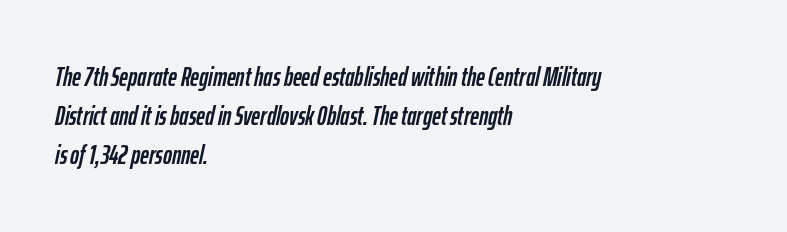
Q: Is the text italic (slanted)? A: Yes, it leans right by about 12 degrees.
Q: Is the text underlined? A: No.
Q: How is the paragraph aligned? A: Left-aligned.
Q: Is the spacing between letters normal or unusually wide? A: Normal.
Q: Is the spacing between lines tight, normal or loose? A: Normal.
